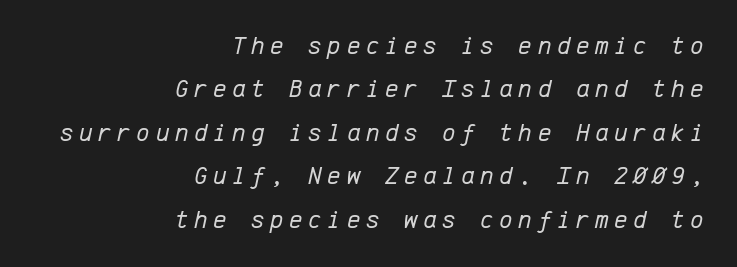
The image shows 26 px text type, italic (leaning right); set right-aligned, normal line spacing (1.67x), unusually wide letter spacing (+0.21 em), not underlined.
